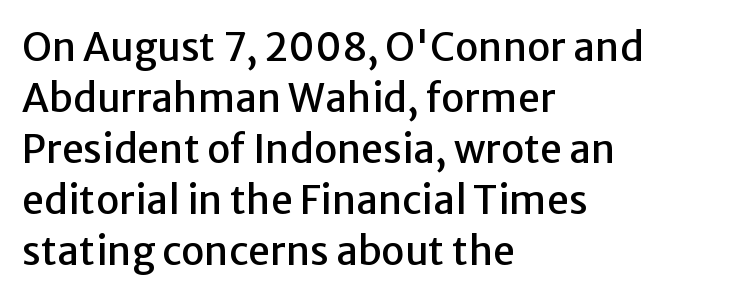
The image shows 39 px sans-serif type, upright; set left-aligned, normal line spacing (1.31x), normal letter spacing, not underlined; low stroke contrast and a medium x-height.
